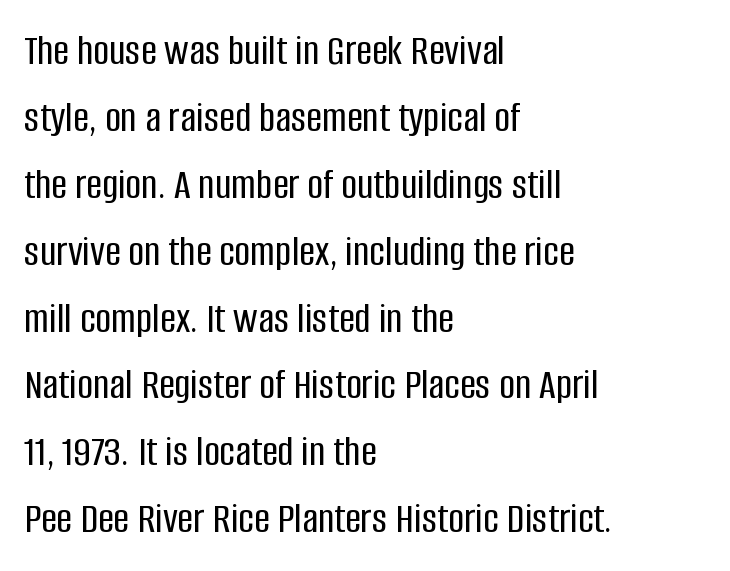
Q: Is the text italic (slanted)? A: No, it is upright.
Q: Is the typeface a serif or a sans-serif typeface? A: Sans-serif.
Q: Is the text underlined? A: No.
Q: How is the paragraph aligned? A: Left-aligned.
Q: Is the spacing between letters normal or unusually wide? A: Normal.
Q: Is the spacing between lines tight, normal or loose? A: Normal.
Q: Width (condensed, normal, or wide)? A: Condensed.
Q: Stroke contrast? A: Low.
Q: x-height? A: Large.
Q: Monospaced? A: No.
